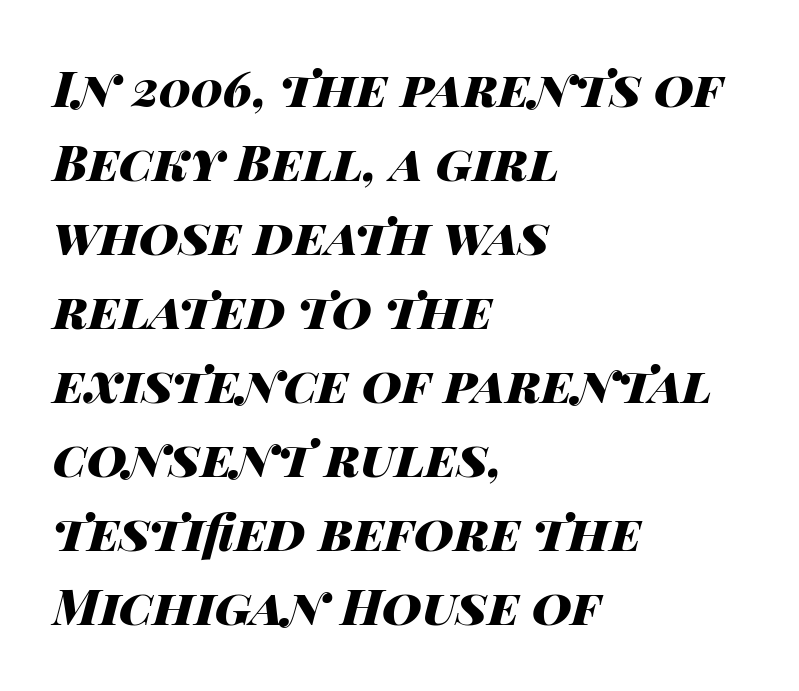
The image shows 49 px heavy, wide type, italic (leaning right); set left-aligned, normal line spacing (1.51x), normal letter spacing, not underlined; high stroke contrast and a large x-height.
